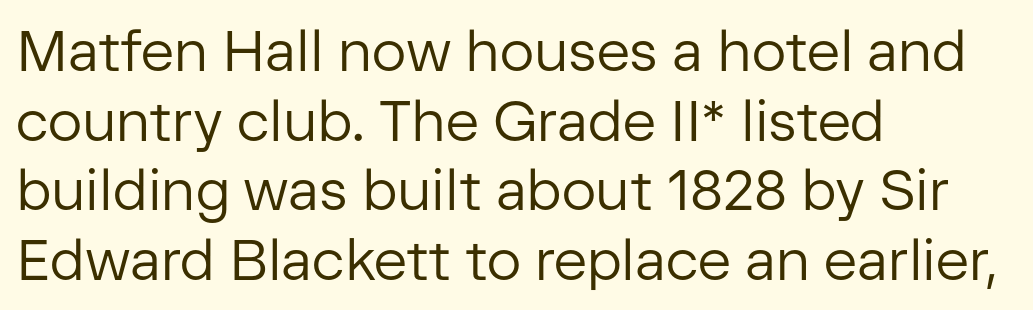
The image shows 57 px regular-weight sans-serif type, upright; set left-aligned, line spacing 1.22x, normal letter spacing, not underlined; low stroke contrast and a medium x-height.
